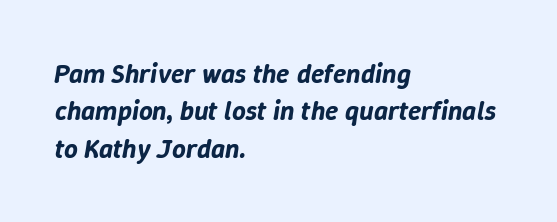
{"italic": "yes", "lean": "right", "slant_degrees": 9, "underline": "no", "align": "left", "line_spacing": "normal", "line_spacing_ratio": 1.38, "letter_spacing": "normal", "letter_spacing_em": 0.0, "glyph_px": 27}
